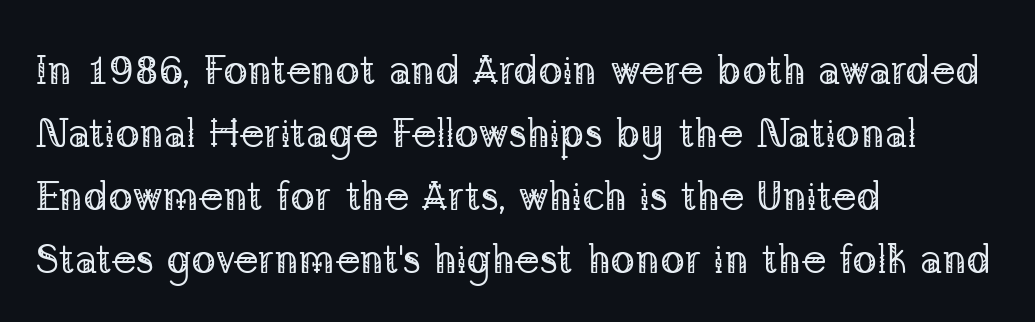
The image shows 41 px regular-weight serif type, upright; set left-aligned, normal line spacing (1.54x), normal letter spacing, not underlined; low stroke contrast and a medium x-height.
